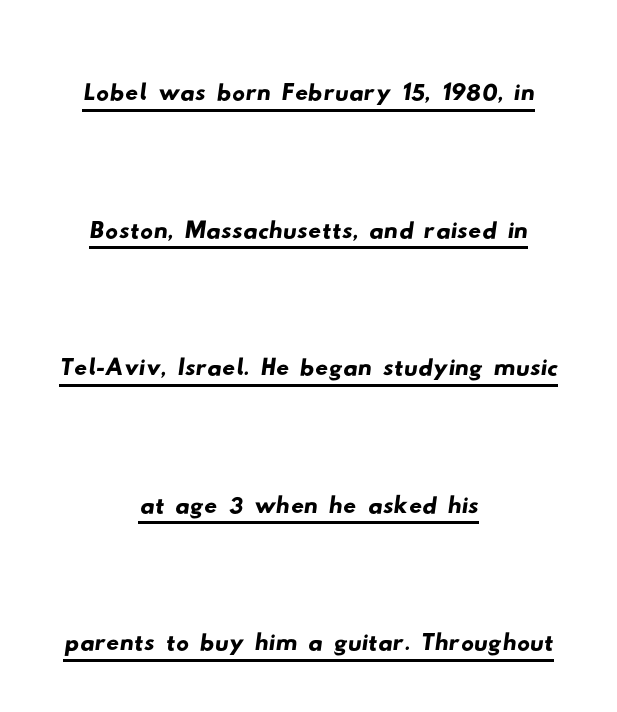
The image shows 64 px wide sans-serif type; set centered, loose line spacing (2.15x), normal letter spacing, underlined; low stroke contrast and a small x-height.
